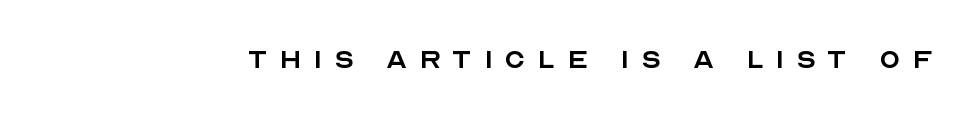
{"serif": "no", "italic": "no", "bold": "no", "weight": "regular", "width": "normal", "x_height": "large", "monospaced": "no", "underline": "no", "letter_spacing": "wide", "letter_spacing_em": 0.35, "glyph_px": 34}
